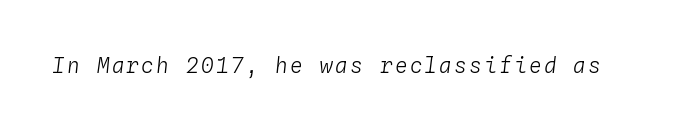
The image shows 21 px text type, italic (leaning right); set not underlined.
